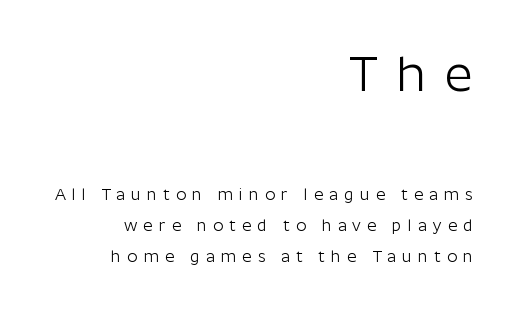
Unlike a traditional serif, this face leaves its strokes unadorned. Type size steps down from the first block to the second. Style check: upright. A quiet, ordinary-to-light weight characterises the typeface.
